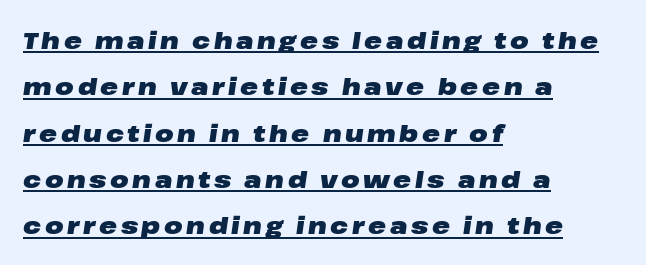
Caption: lettering with a line underneath. The characters look thick and weighty, a clear bold. Layout note: lines flush left. The font's italic variant was chosen for this text.
